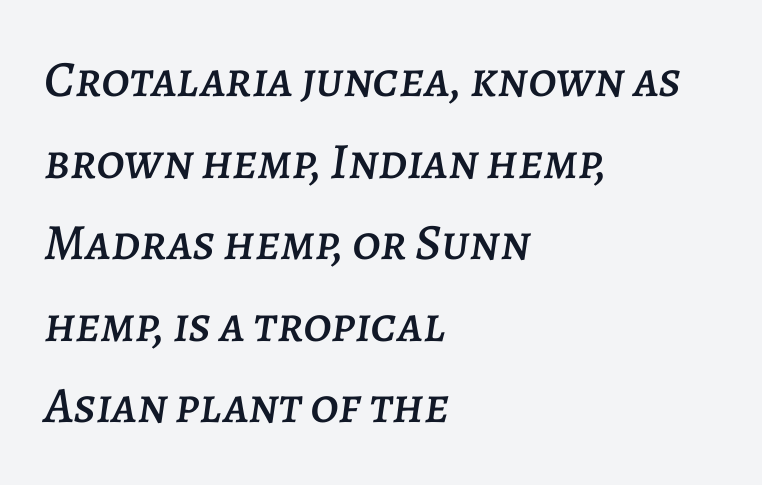
The image shows 51 px text type, italic (leaning right); set left-aligned, normal line spacing (1.6x), normal letter spacing, not underlined; low stroke contrast and a large x-height.
